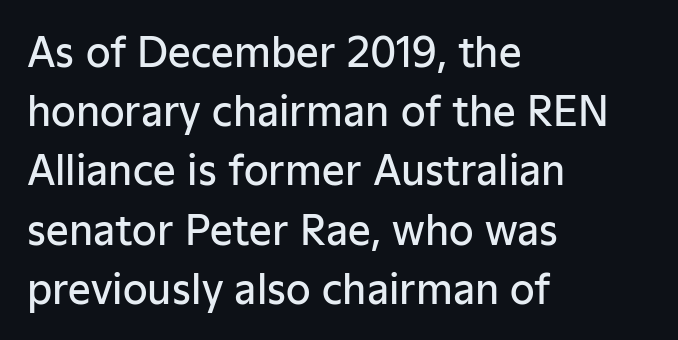
Q: Is the text bold? A: Semi-bold.
Q: Is the text italic (slanted)? A: No, it is upright.
Q: Is the typeface a serif or a sans-serif typeface? A: Sans-serif.
Q: Is the text underlined? A: No.
Q: How is the paragraph aligned? A: Left-aligned.
Q: Is the spacing between letters normal or unusually wide? A: Normal.
Q: Is the spacing between lines tight, normal or loose? A: Normal.
Q: Width (condensed, normal, or wide)? A: Normal.
Q: Stroke contrast? A: Low.
Q: x-height? A: Medium.
Q: Monospaced? A: No.
